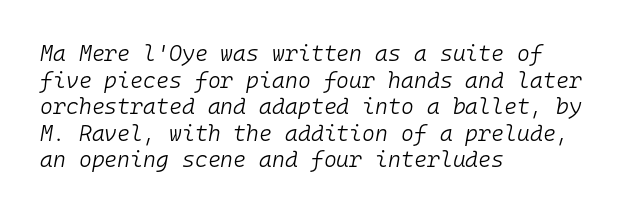
The gap between lines stays unmarked. Look at the tracking — it's just the regular setting, nothing added. Weight: in the light-to-regular range. This is oblique type, the kind used for emphasis or titles. The text block is weighted toward the left margin, trailing off unevenly rightward.
